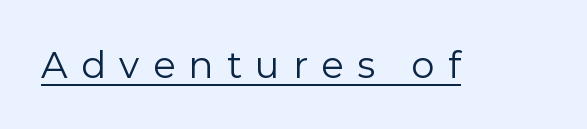
The image shows 37 px regular-weight sans-serif type, upright; set unusually wide letter spacing (+0.36 em), underlined; low stroke contrast and a medium x-height.
